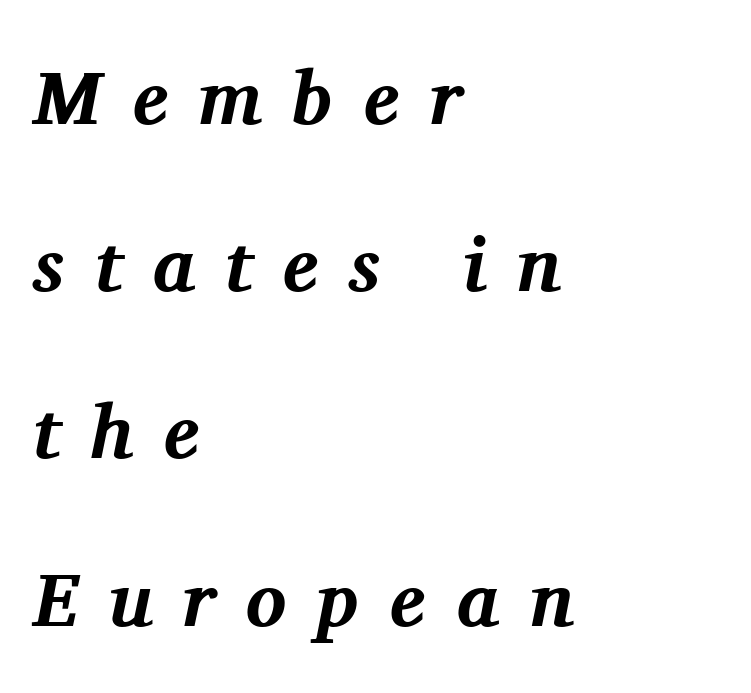
One glance says open: line gaps are wider than usual. Observe the wide spacing: letters keep a clear distance from each other. Heavy-handed strokes throughout: this text is bold. Does the copy run flush right? No — it runs flush left.
